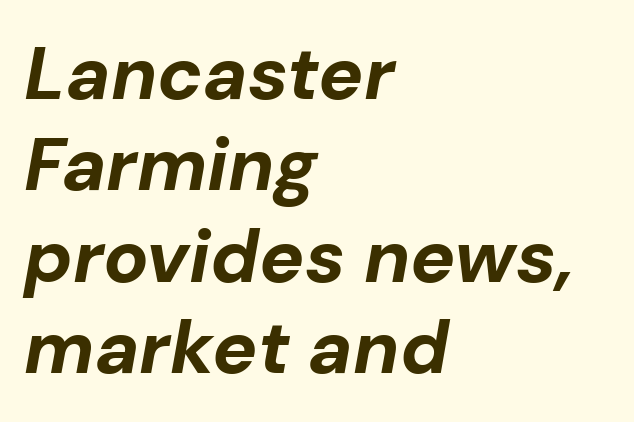
Q: Is the text bold? A: Yes.
Q: Is the text italic (slanted)? A: Yes, it leans right by about 10 degrees.
Q: Is the text underlined? A: No.
Q: How is the paragraph aligned? A: Left-aligned.
Q: Is the spacing between letters normal or unusually wide? A: Normal.
Q: Width (condensed, normal, or wide)? A: Normal.
Q: Stroke contrast? A: Low.
Q: x-height? A: Medium.
Q: Monospaced? A: No.
